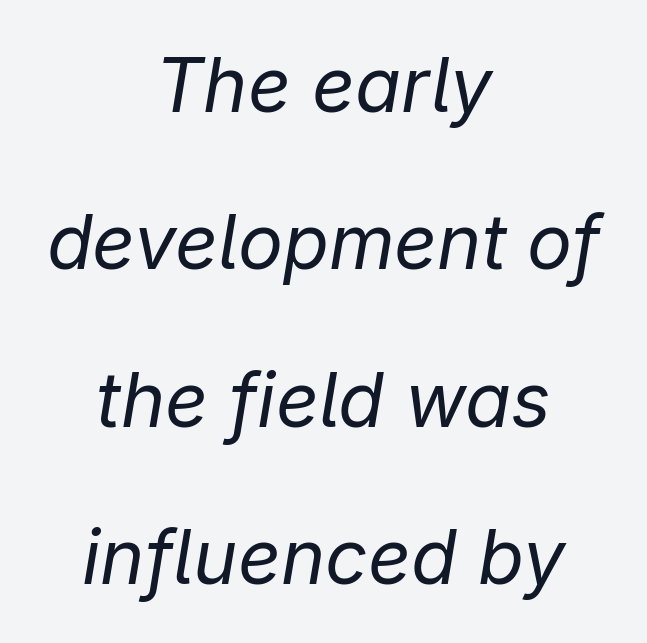
The rendering uses natural spacing where letterforms have individual widths. This sample is center-justified, so both line endings float freely. A typesetter would mark this as italic. Stroke thickness stays within the range of a standard reading face or lighter.
